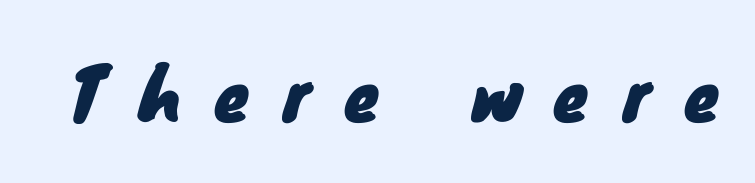
The rendering uses natural spacing where letterforms have individual widths. Each word looks stretched out because of the extra space between its letters. The space directly below the letters is spotless. The typeface chosen for these lines omits serifs.
